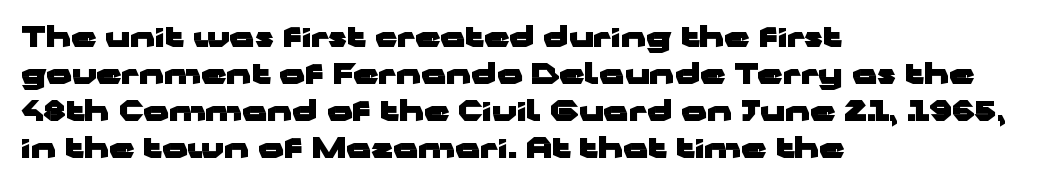
The image shows 28 px heavy, wide sans-serif type, upright; set left-aligned, normal line spacing (1.32x), normal letter spacing, not underlined; low stroke contrast and a medium x-height.
